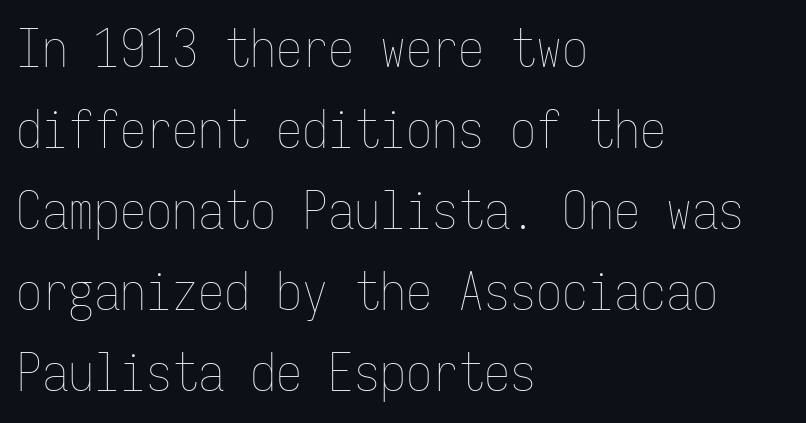
{"italic": "no", "bold": "no", "weight": "thin", "width": "condensed", "stroke_contrast": "low", "x_height": "medium", "monospaced": "yes", "underline": "no", "align": "left", "line_spacing": "normal", "line_spacing_ratio": 1.56, "letter_spacing": "normal", "letter_spacing_em": 0.0, "glyph_px": 52}
